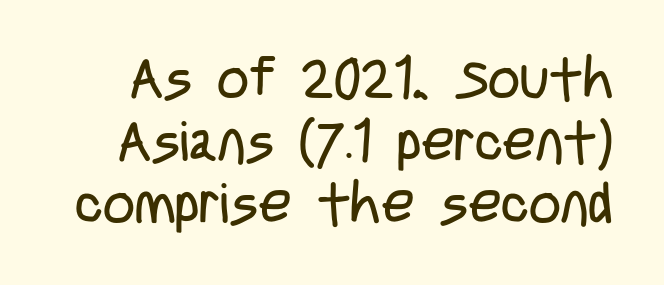
{"serif": "no", "italic": "no", "bold": "no", "weight": "regular", "width": "condensed", "stroke_contrast": "low", "x_height": "large", "monospaced": "no", "underline": "no", "line_spacing": "tight", "line_spacing_ratio": 1.12, "letter_spacing": "normal", "letter_spacing_em": 0.0, "glyph_px": 56}
